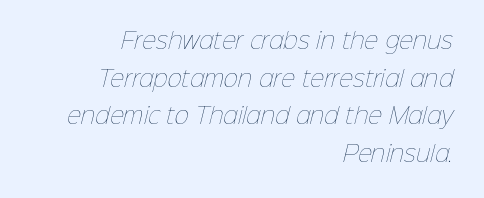
The weight tops out at a normal text grade. Line ends are locked; line starts wander. The specimen omits any rule beneath the text block's lines. Look at the tracking — it's just the regular setting, nothing added.
